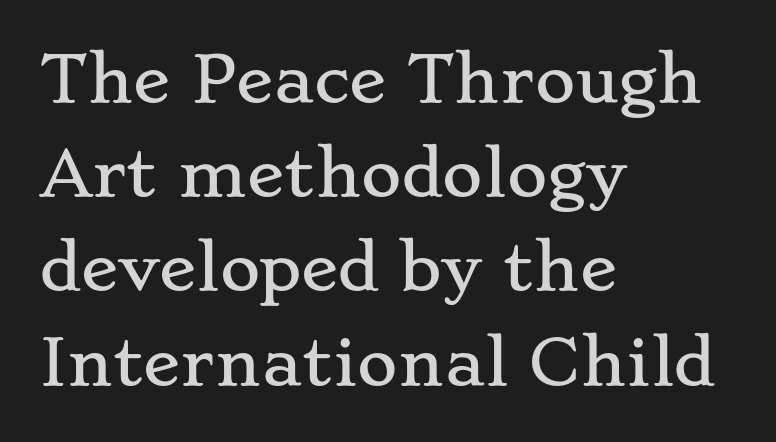
Q: Is the text italic (slanted)? A: No, it is upright.
Q: Is the typeface a serif or a sans-serif typeface? A: Serif.
Q: Is the text underlined? A: No.
Q: How is the paragraph aligned? A: Left-aligned.
Q: Is the spacing between letters normal or unusually wide? A: Normal.
Q: Is the spacing between lines tight, normal or loose? A: Normal.
Q: Width (condensed, normal, or wide)? A: Wide.
Q: Stroke contrast? A: Low.
Q: x-height? A: Small.
Q: Monospaced? A: No.
